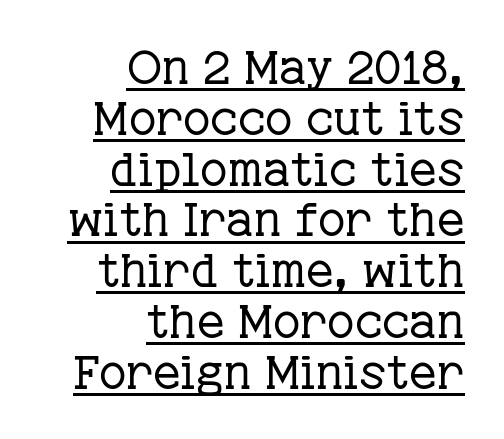
{"serif": "yes", "italic": "no", "bold": "no", "weight": "regular", "width": "normal", "stroke_contrast": "low", "x_height": "medium", "monospaced": "no", "underline": "yes", "align": "right", "line_spacing": "tight", "line_spacing_ratio": 1.08, "letter_spacing": "normal", "letter_spacing_em": 0.0, "glyph_px": 47}
